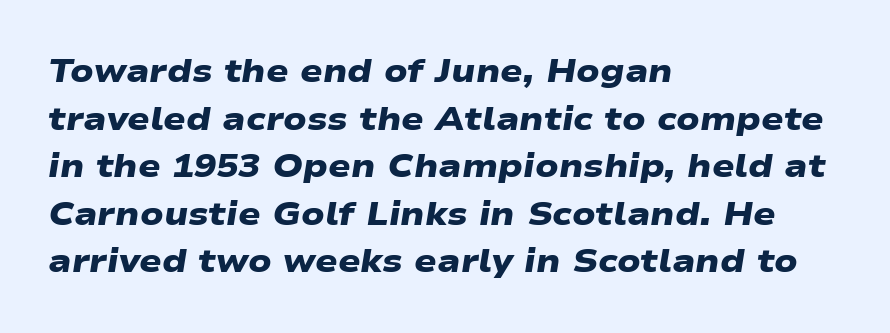
{"serif": "no", "bold": "yes", "weight": "heavy", "width": "wide", "stroke_contrast": "low", "x_height": "medium", "monospaced": "no", "underline": "no", "align": "left", "line_spacing": "normal", "line_spacing_ratio": 1.44, "letter_spacing": "normal", "letter_spacing_em": 0.0, "glyph_px": 33}
